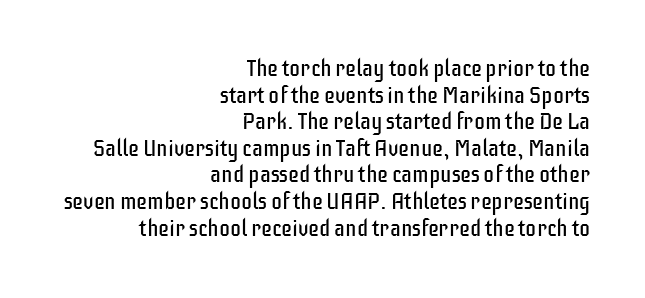
{"italic": "no", "bold": "no", "underline": "no", "align": "right", "line_spacing_ratio": 1.21, "letter_spacing": "normal", "letter_spacing_em": 0.0, "glyph_px": 22}
